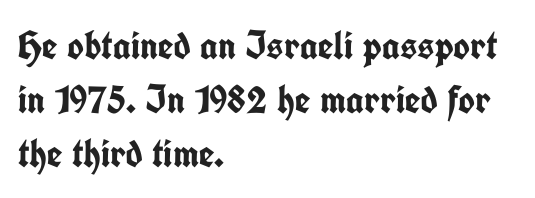
Every row of glyphs begins at an identical x-position on the left. Horizontal bands of white between lines are of average thickness. Is there any slant? The stems are plumb. Check under the words: just untouched page.
